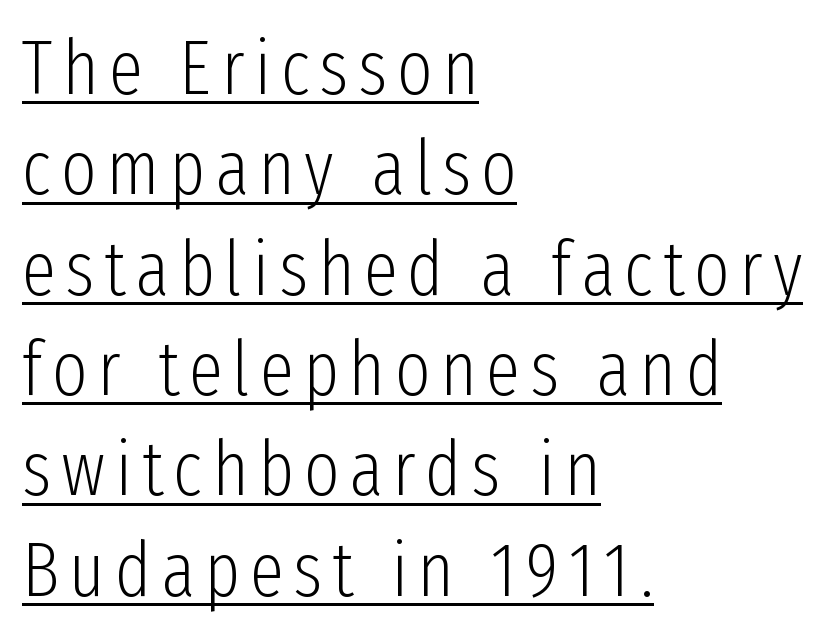
{"serif": "no", "italic": "no", "bold": "no", "weight": "light", "width": "condensed", "stroke_contrast": "low", "x_height": "medium", "monospaced": "no", "underline": "yes", "align": "left", "line_spacing": "normal", "line_spacing_ratio": 1.32, "glyph_px": 76}
